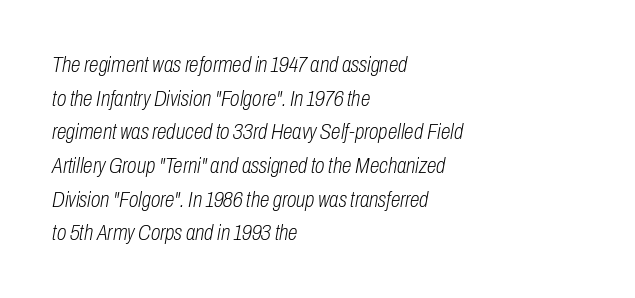
Q: Is the text bold? A: No.
Q: Is the text italic (slanted)? A: Yes, it leans right by about 10 degrees.
Q: Is the text underlined? A: No.
Q: How is the paragraph aligned? A: Left-aligned.
Q: Is the spacing between letters normal or unusually wide? A: Normal.
Q: Is the spacing between lines tight, normal or loose? A: Normal.
